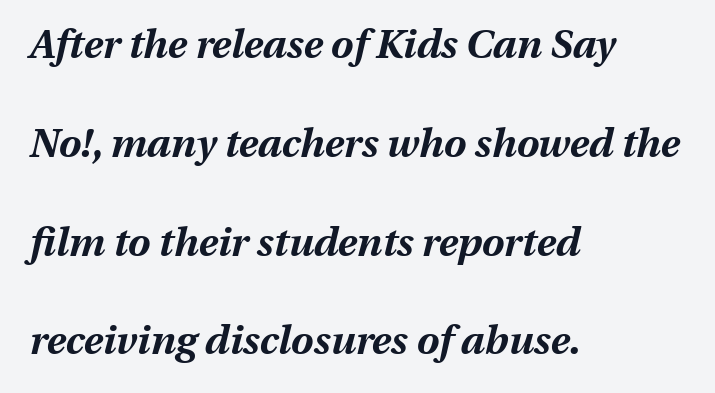
Q: Is the text bold? A: Yes.
Q: Is the text italic (slanted)? A: Yes, it leans right by about 13 degrees.
Q: Is the text underlined? A: No.
Q: How is the paragraph aligned? A: Left-aligned.
Q: Is the spacing between letters normal or unusually wide? A: Normal.
Q: Is the spacing between lines tight, normal or loose? A: Loose.
Q: Width (condensed, normal, or wide)? A: Normal.
Q: Stroke contrast? A: Medium.
Q: x-height? A: Medium.
Q: Monospaced? A: No.
